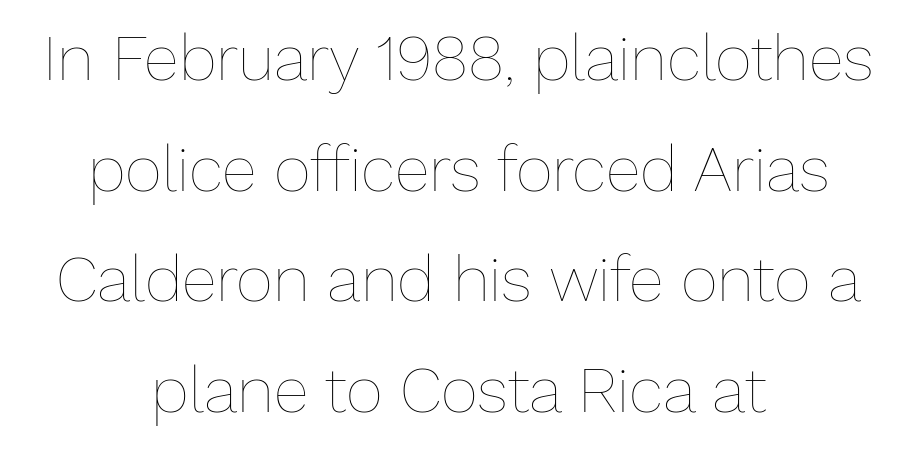
Honestly, there is no underline to notice here at all. The axis of the letterforms is exactly vertical. The gaps between neighbouring characters are ordinary and unremarkable. Varying glyph widths throughout — classic text-font behaviour. Letters have the restrained weight of plain body copy at most.
